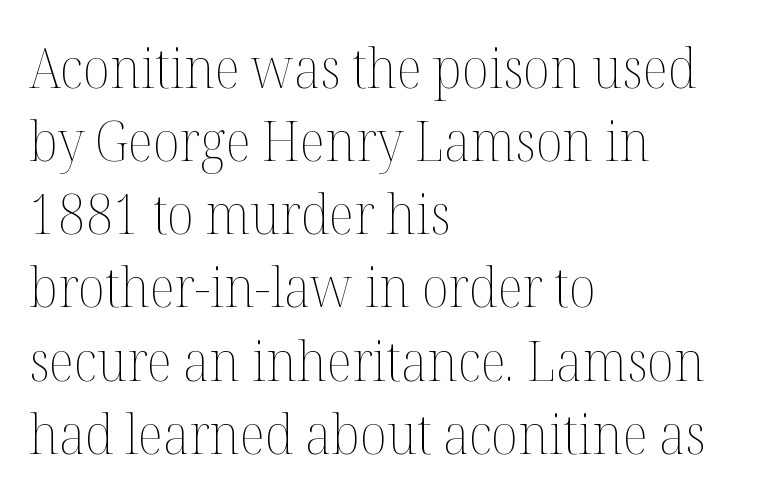
Visually the block forms a straight wall on the left and a jagged coastline on the right. No letter is thick-stroked: the sample isn't bold. The horizontal fit of the characters is conventional and even. Vertical strokes here are truly vertical.
